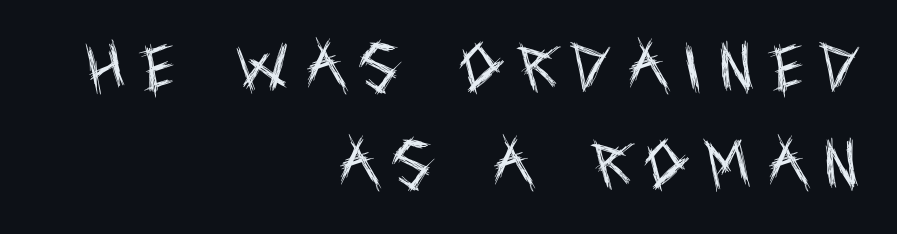
The image shows 52 px regular-weight, condensed sans-serif type, upright; set right-aligned, line spacing 1.87x, unusually wide letter spacing (+0.36 em), not underlined; a large x-height.
